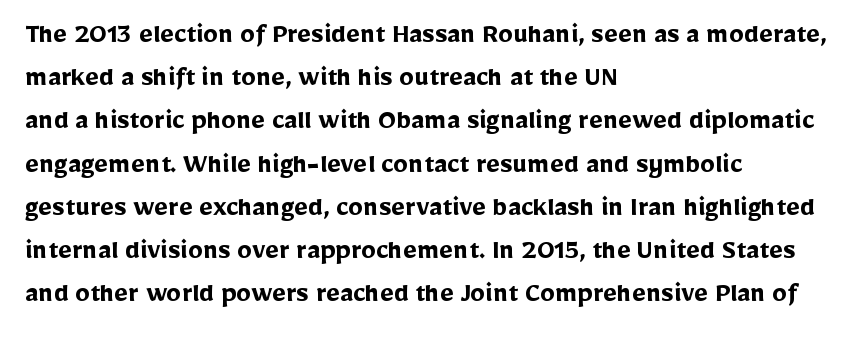
{"serif": "no", "italic": "no", "bold": "yes", "weight": "semibold", "width": "normal", "stroke_contrast": "low", "x_height": "medium", "monospaced": "no", "underline": "no", "align": "left", "line_spacing": "normal", "line_spacing_ratio": 1.44, "letter_spacing": "normal", "letter_spacing_em": 0.0, "glyph_px": 30}
